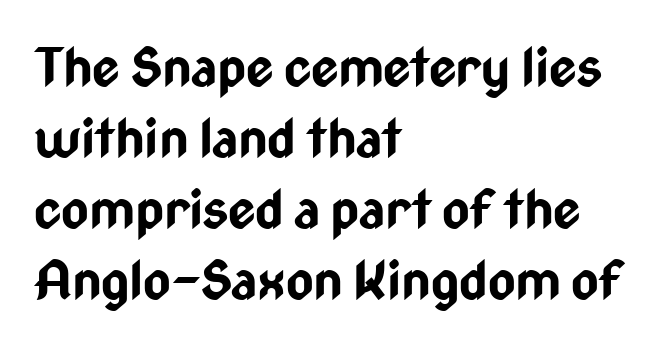
The image shows 53 px bold, condensed sans-serif type, upright; set left-aligned, normal line spacing (1.34x), normal letter spacing, not underlined; low stroke contrast and a medium x-height.
